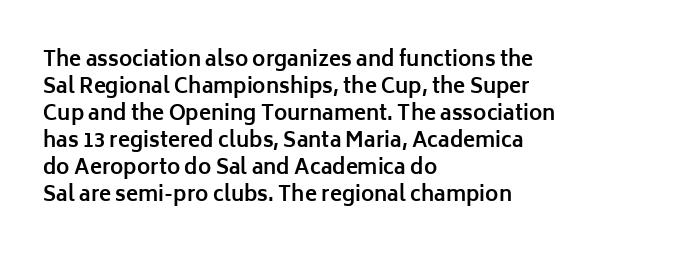
The image shows 20 px bold type, upright; set left-aligned, normal line spacing (1.35x), normal letter spacing, not underlined.
